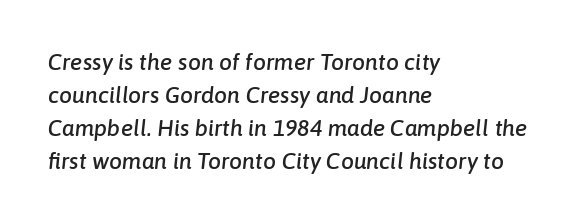
Q: Is the text italic (slanted)? A: Yes, it leans right by about 6 degrees.
Q: Is the text underlined? A: No.
Q: How is the paragraph aligned? A: Left-aligned.
Q: Is the spacing between letters normal or unusually wide? A: Normal.
Q: Is the spacing between lines tight, normal or loose? A: Normal.
